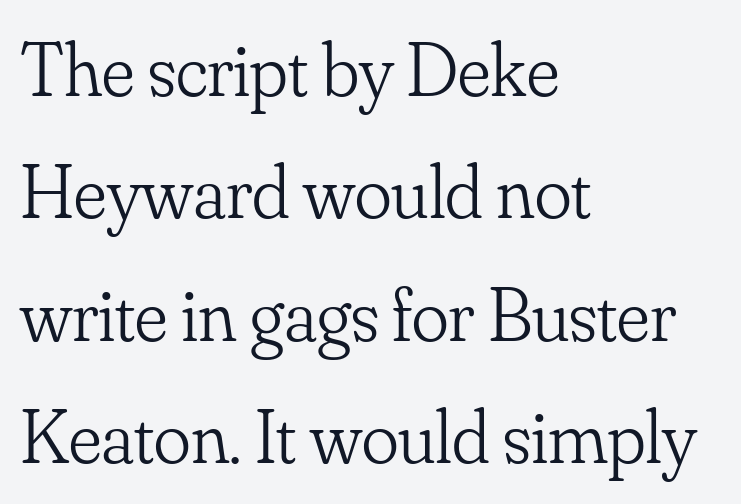
{"serif": "yes", "italic": "no", "bold": "no", "weight": "light", "width": "normal", "stroke_contrast": "low", "x_height": "small", "monospaced": "no", "underline": "no", "align": "left", "line_spacing": "normal", "line_spacing_ratio": 1.59, "letter_spacing": "normal", "letter_spacing_em": 0.0, "glyph_px": 77}
